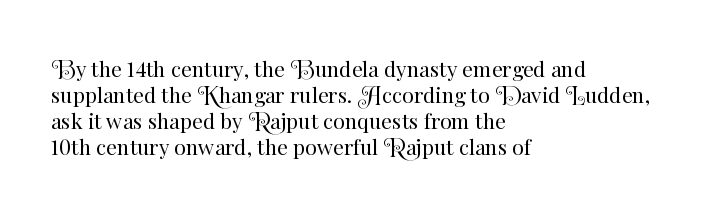
Q: Is the text bold? A: No.
Q: Is the text italic (slanted)? A: No, it is upright.
Q: Is the text underlined? A: No.
Q: How is the paragraph aligned? A: Left-aligned.
Q: Is the spacing between letters normal or unusually wide? A: Normal.
